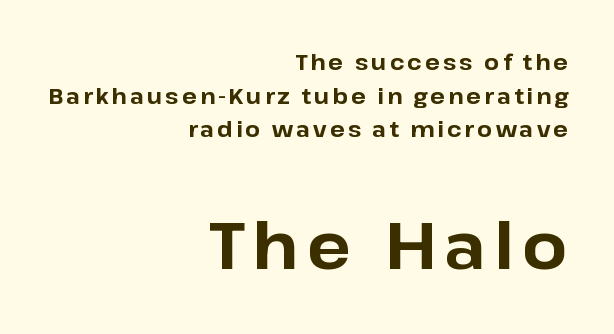
{"serif": "no", "italic": "no", "bold": "yes", "weight": "bold", "width": "normal", "stroke_contrast": "low", "x_height": "medium", "monospaced": "no", "underline": "no", "align": "right", "line_spacing": "normal", "line_spacing_ratio": 1.53, "larger_block": "second", "size_ratio": 2.95, "glyph_px": 65}
